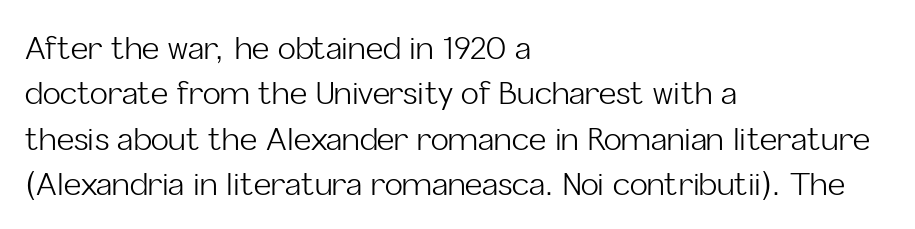
The letters stand upright; this is a roman face. The lines are quadded left. Each letter keeps its own natural width here, so spacing adapts to shape. This rendering leaves character spacing at its baseline value.
